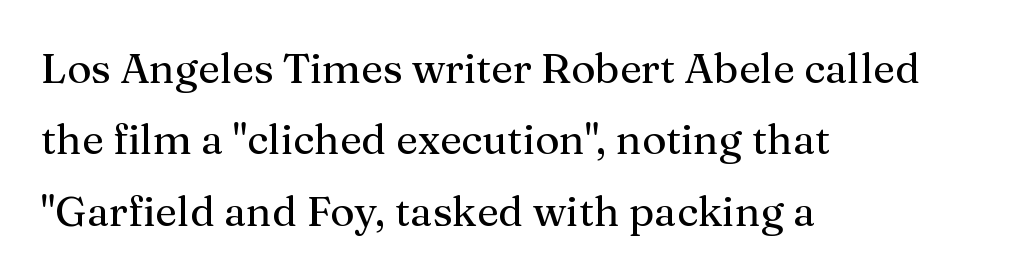
Q: Is the text bold? A: No.
Q: Is the text italic (slanted)? A: No, it is upright.
Q: Is the typeface a serif or a sans-serif typeface? A: Serif.
Q: Is the text underlined? A: No.
Q: How is the paragraph aligned? A: Left-aligned.
Q: Is the spacing between letters normal or unusually wide? A: Normal.
Q: Is the spacing between lines tight, normal or loose? A: Normal.
Q: Width (condensed, normal, or wide)? A: Normal.
Q: Stroke contrast? A: Medium.
Q: x-height? A: Medium.
Q: Monospaced? A: No.
